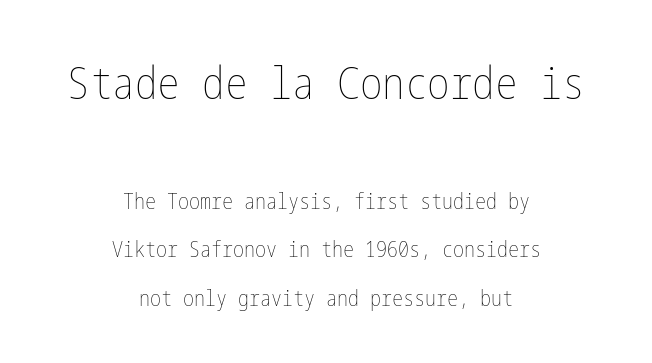
Q: Is the text bold? A: No.
Q: Is the text italic (slanted)? A: No, it is upright.
Q: Is the text underlined? A: No.
Q: How is the paragraph aligned? A: Centered.
Q: Is the spacing between letters normal or unusually wide? A: Normal.
Q: Is the spacing between lines tight, normal or loose? A: Loose.
Q: Which block of text is set in a larger size, the first (top) or the second (bottom)? A: The first (top) one.
Q: Width (condensed, normal, or wide)? A: Condensed.
Q: Stroke contrast? A: Low.
Q: x-height? A: Medium.
